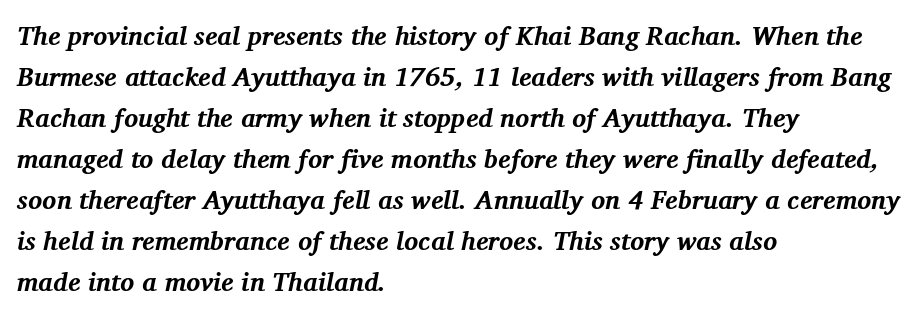
{"italic": "yes", "lean": "right", "slant_degrees": 11, "bold": "yes", "underline": "no", "align": "left", "line_spacing": "normal", "line_spacing_ratio": 1.58, "letter_spacing": "normal", "letter_spacing_em": 0.0, "glyph_px": 26}
